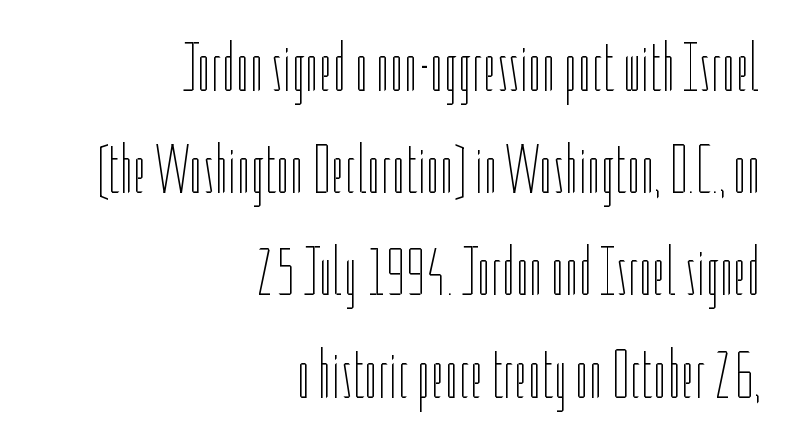
This sample is right-justified, so line beginnings fall wherever the words allow. Proportional: the letters do not fall into vertical columns. The cut favours lightness, reaching ordinary text weight at its darkest. Beneath every word, the page is bare. Short note: letters normally spaced.
